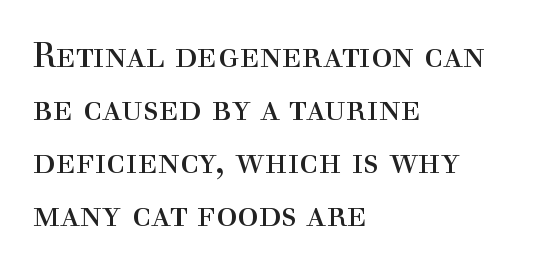
The image shows 35 px regular-weight serif type, upright; set left-aligned, normal line spacing (1.51x), normal letter spacing, not underlined; a medium x-height.
